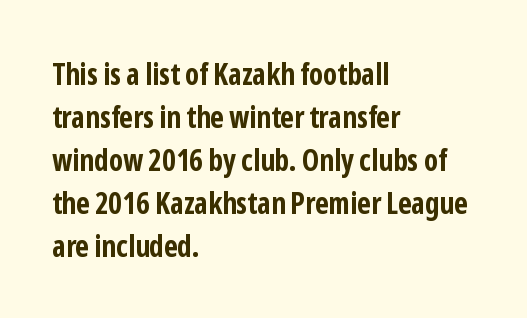
The image shows 30 px bold, condensed sans-serif type, upright; set left-aligned, normal line spacing (1.43x), normal letter spacing, not underlined; low stroke contrast and a medium x-height.
